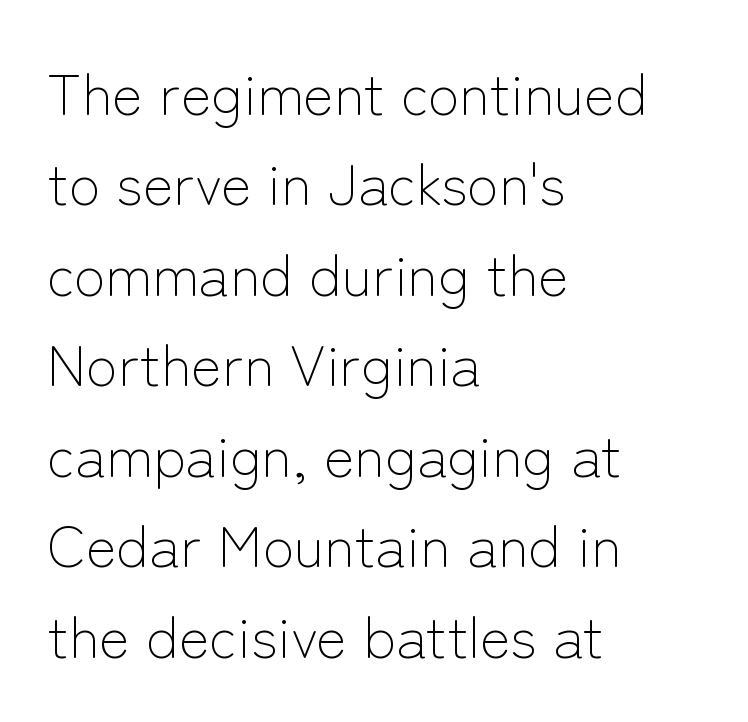
The image shows 58 px light sans-serif type, upright; set left-aligned, normal line spacing (1.56x), normal letter spacing, not underlined; low stroke contrast and a medium x-height.
